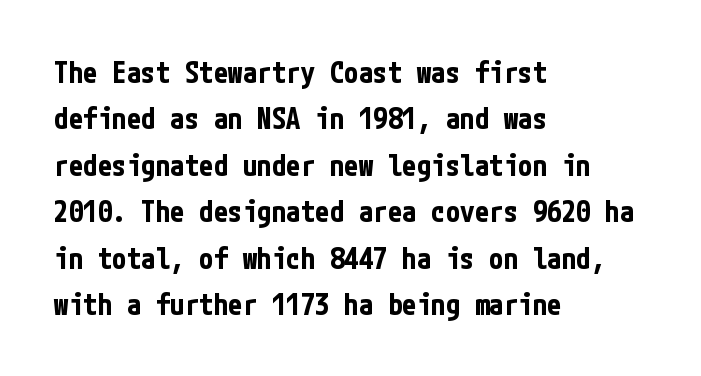
The image shows 29 px bold, condensed sans-serif type, upright; set left-aligned, normal line spacing (1.6x), normal letter spacing, not underlined; low stroke contrast and a medium x-height.
